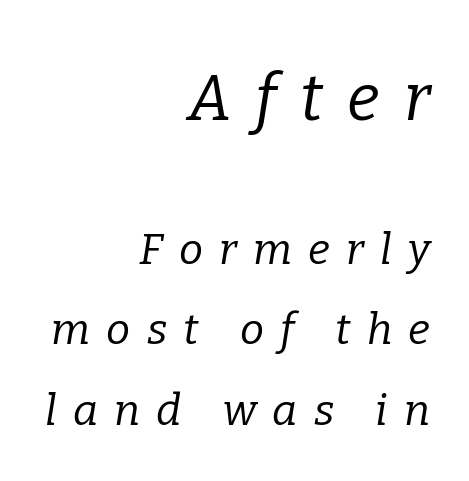
Loose tracking; the words dissolve into strings of separated letters. These lines were composed using italics. Vertical stems look standard width or narrower in stroke. The rendering uses natural spacing where letterforms have individual widths. The area under the type is left untouched.
